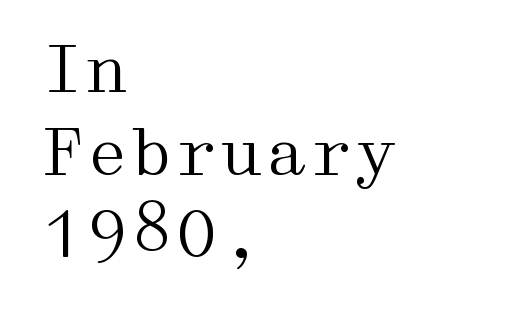
{"serif": "yes", "italic": "no", "bold": "no", "weight": "regular", "width": "wide", "stroke_contrast": "medium", "x_height": "medium", "underline": "no", "align": "left", "line_spacing": "normal", "line_spacing_ratio": 1.29, "letter_spacing": "normal", "letter_spacing_em": 0.0, "glyph_px": 64}
